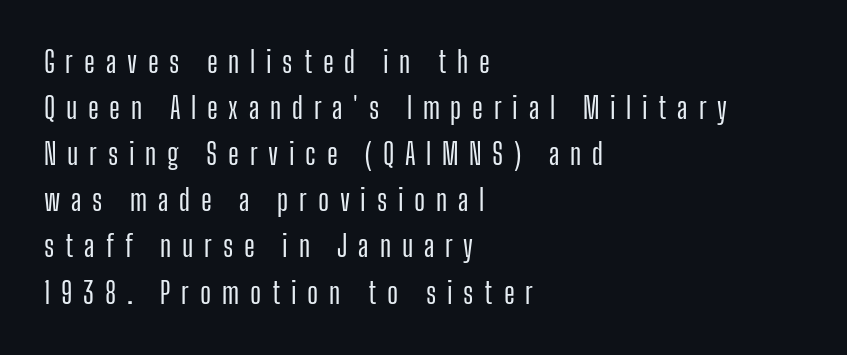
The image shows 29 px condensed sans-serif type, upright; set left-aligned, normal line spacing (1.59x), unusually wide letter spacing (+0.37 em), not underlined; low stroke contrast and a medium x-height.
